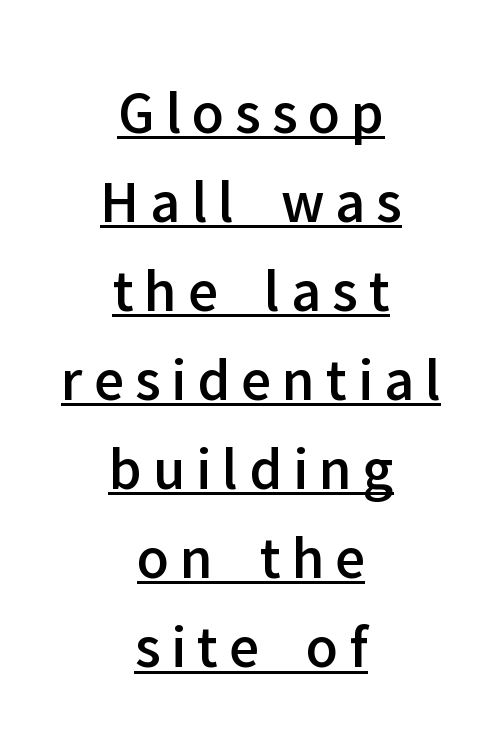
The glyphs are accompanied by a horizontal stroke just below them. Both edges are ragged and mirror each other, which tells us the setting is centered. Successive baselines arrive at the customary interval. The glyphs in this specimen are sans serif.
